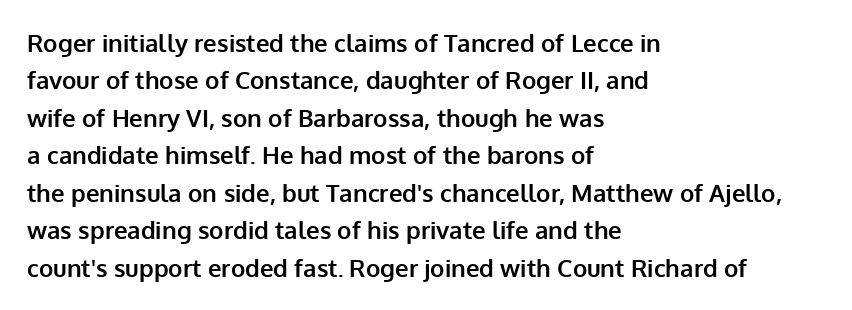
{"italic": "no", "bold": "yes", "underline": "no", "align": "left", "line_spacing": "normal", "line_spacing_ratio": 1.56, "letter_spacing": "normal", "letter_spacing_em": 0.0, "glyph_px": 24}
